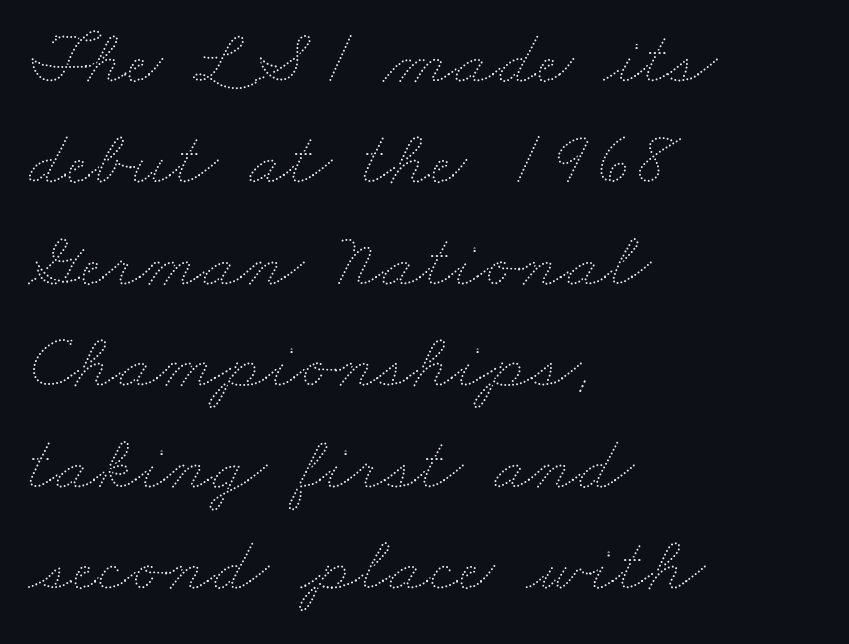
Q: Is the text bold? A: No.
Q: Is the text underlined? A: No.
Q: How is the paragraph aligned? A: Left-aligned.
Q: Is the spacing between letters normal or unusually wide? A: Normal.
Q: Is the spacing between lines tight, normal or loose? A: Normal.
Q: Width (condensed, normal, or wide)? A: Wide.
Q: Stroke contrast? A: Medium.
Q: x-height? A: Small.
Q: Monospaced? A: No.
